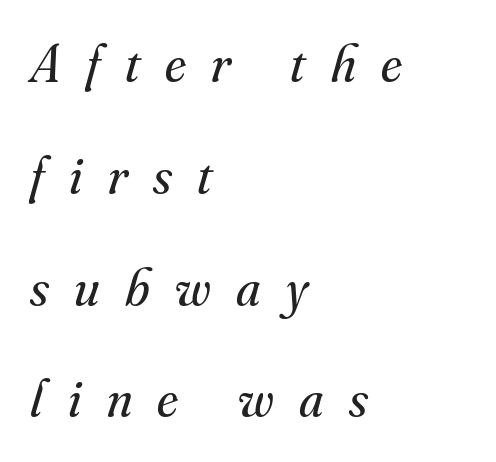
Q: Is the text bold? A: No.
Q: Is the text italic (slanted)? A: Yes, it leans right by about 16 degrees.
Q: Is the typeface a serif or a sans-serif typeface? A: Serif.
Q: Is the text underlined? A: No.
Q: How is the paragraph aligned? A: Left-aligned.
Q: Is the spacing between letters normal or unusually wide? A: Unusually wide.
Q: Is the spacing between lines tight, normal or loose? A: Loose.
Q: Width (condensed, normal, or wide)? A: Normal.
Q: Stroke contrast? A: Medium.
Q: x-height? A: Small.
Q: Monospaced? A: No.
